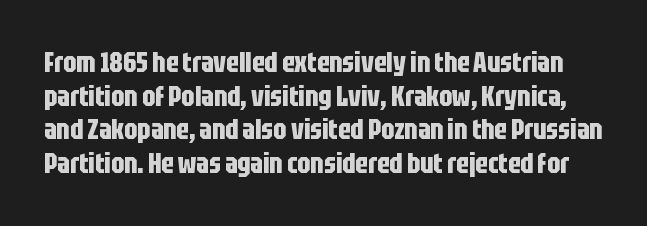
Each row of text sits above clean, open space. These lines keep a tight, regular rhythm from letter to letter. Spacing verdict: proportional, widths tailored to each character. Look at the bottom of the vertical strokes: they stop flat, with no serifs. Style check: upright. The typesetting leans heavy: a genuine bold.
